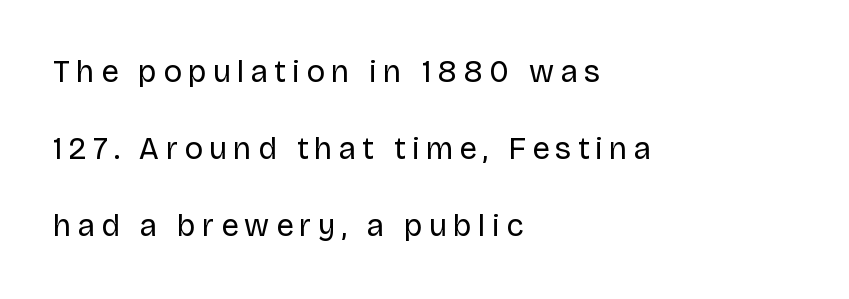
The gaps between neighbouring characters are conspicuously large. Style check: upright. Serif or sans? Sans — the stroke terminals are bare. The letters advance in unequal steps, a hallmark of proportional type. Weight: regular or lighter.
